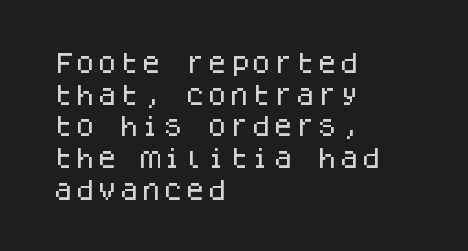
{"italic": "no", "underline": "no", "align": "left", "line_spacing": "normal", "line_spacing_ratio": 1.44, "letter_spacing": "normal", "letter_spacing_em": 0.0, "glyph_px": 22}
